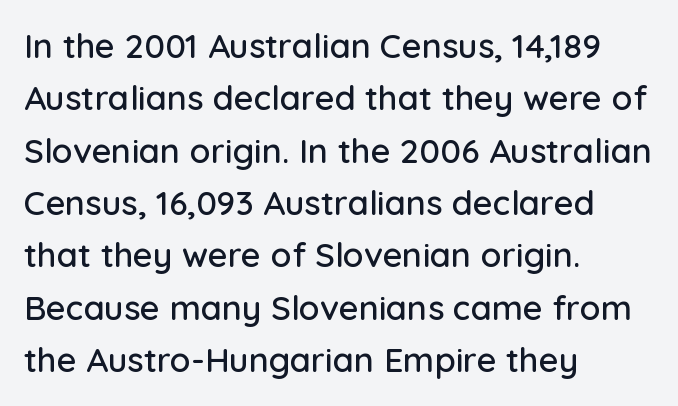
Q: Is the text italic (slanted)? A: No, it is upright.
Q: Is the typeface a serif or a sans-serif typeface? A: Sans-serif.
Q: Is the text underlined? A: No.
Q: How is the paragraph aligned? A: Left-aligned.
Q: Is the spacing between letters normal or unusually wide? A: Normal.
Q: Is the spacing between lines tight, normal or loose? A: Normal.
Q: Width (condensed, normal, or wide)? A: Normal.
Q: Stroke contrast? A: Low.
Q: x-height? A: Medium.
Q: Monospaced? A: No.
